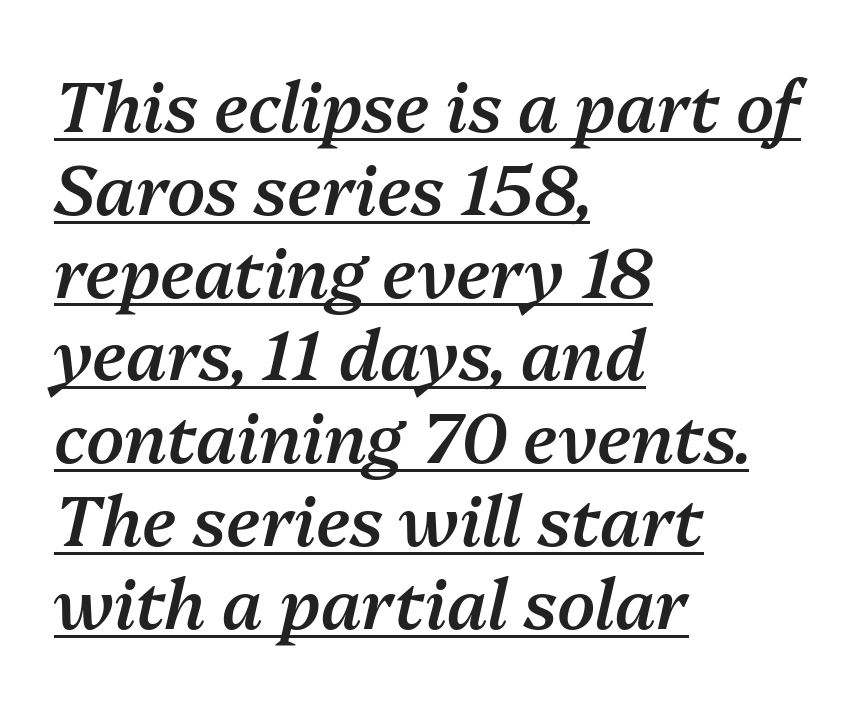
The face used here appears with an underline applied. You could not count columns in this text — the font is proportionally spaced. Typographic density is moderately raised because the face is semibold. Compared with ordinary roman type, these characters are visibly tilted. Caption: multi-line text, flush left, ragged right. Look at the tracking — it's just the regular setting, nothing added.
